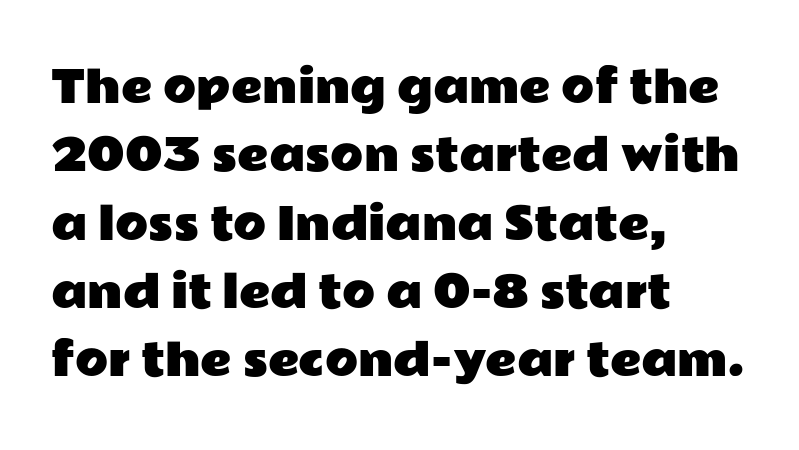
Q: Is the text italic (slanted)? A: No, it is upright.
Q: Is the typeface a serif or a sans-serif typeface? A: Sans-serif.
Q: Is the text underlined? A: No.
Q: How is the paragraph aligned? A: Left-aligned.
Q: Is the spacing between letters normal or unusually wide? A: Normal.
Q: Is the spacing between lines tight, normal or loose? A: Normal.
Q: Width (condensed, normal, or wide)? A: Wide.
Q: Stroke contrast? A: Low.
Q: x-height? A: Medium.
Q: Monospaced? A: No.
